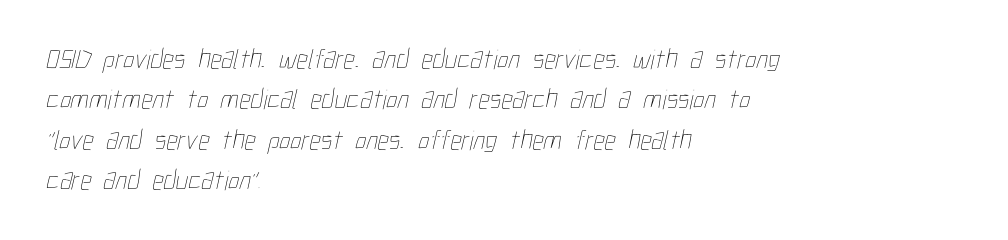
The image shows 28 px thin, condensed type; set left-aligned, normal line spacing (1.44x), normal letter spacing, not underlined; low stroke contrast and a medium x-height.
